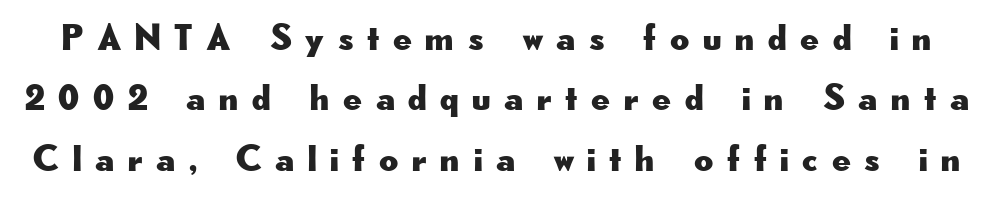
{"serif": "no", "italic": "no", "width": "wide", "stroke_contrast": "low", "x_height": "small", "monospaced": "no", "underline": "no", "line_spacing": "normal", "line_spacing_ratio": 1.63, "letter_spacing": "wide", "letter_spacing_em": 0.37, "glyph_px": 37}
